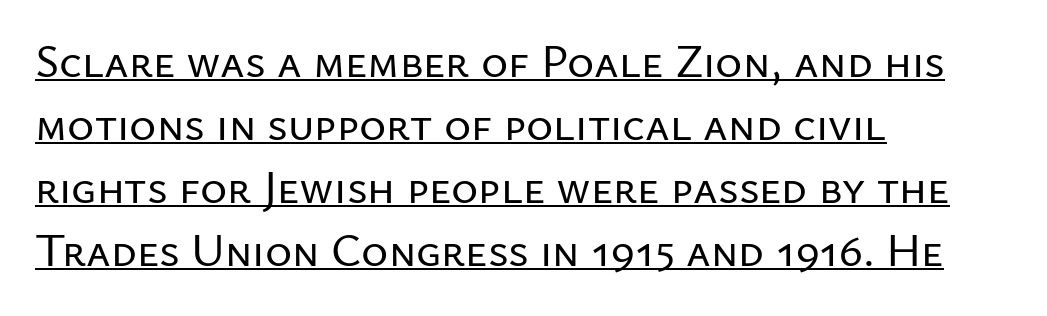
The image shows 46 px sans-serif type, upright; set left-aligned, normal line spacing (1.37x), normal letter spacing, underlined; low stroke contrast and a medium x-height.
